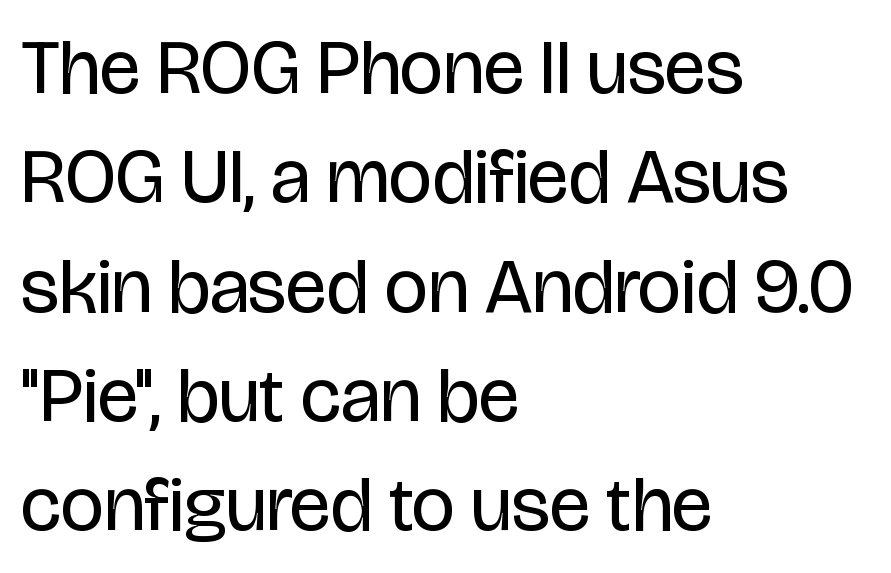
{"serif": "no", "italic": "no", "bold": "no", "weight": "regular", "width": "condensed", "stroke_contrast": "low", "x_height": "large", "monospaced": "no", "underline": "no", "align": "left", "line_spacing": "normal", "line_spacing_ratio": 1.42, "letter_spacing": "normal", "letter_spacing_em": 0.0, "glyph_px": 77}
